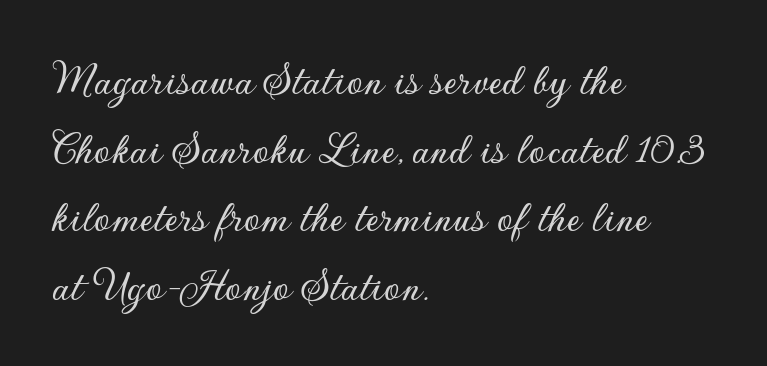
{"serif": "no", "width": "normal", "stroke_contrast": "low", "x_height": "small", "monospaced": "no", "underline": "no", "align": "left", "line_spacing": "normal", "line_spacing_ratio": 1.49, "letter_spacing": "normal", "letter_spacing_em": 0.0, "glyph_px": 46}
